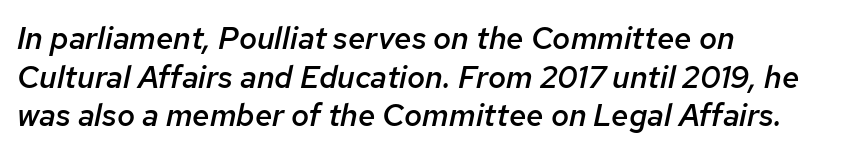
Baseline-to-baseline distance is the conventional proportion of letter height. You could not count columns in this text — the font is proportionally spaced. The line texture is even and compact thanks to regular tracking. Is the type slanted? Yes — the strokes lean at a clear angle.
